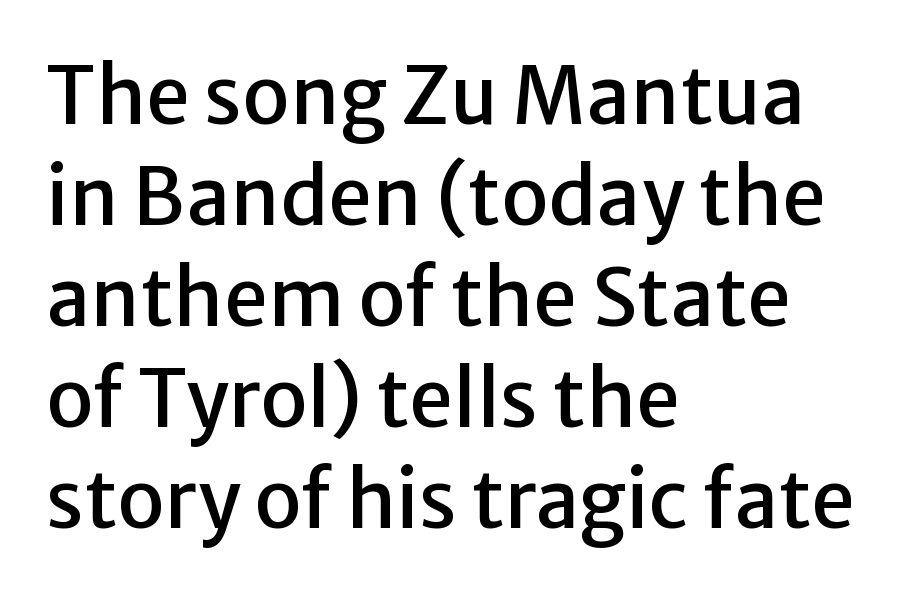
Q: Is the text italic (slanted)? A: No, it is upright.
Q: Is the typeface a serif or a sans-serif typeface? A: Sans-serif.
Q: Is the text underlined? A: No.
Q: How is the paragraph aligned? A: Left-aligned.
Q: Is the spacing between letters normal or unusually wide? A: Normal.
Q: Is the spacing between lines tight, normal or loose? A: Normal.
Q: Width (condensed, normal, or wide)? A: Normal.
Q: Stroke contrast? A: Low.
Q: x-height? A: Medium.
Q: Monospaced? A: No.
